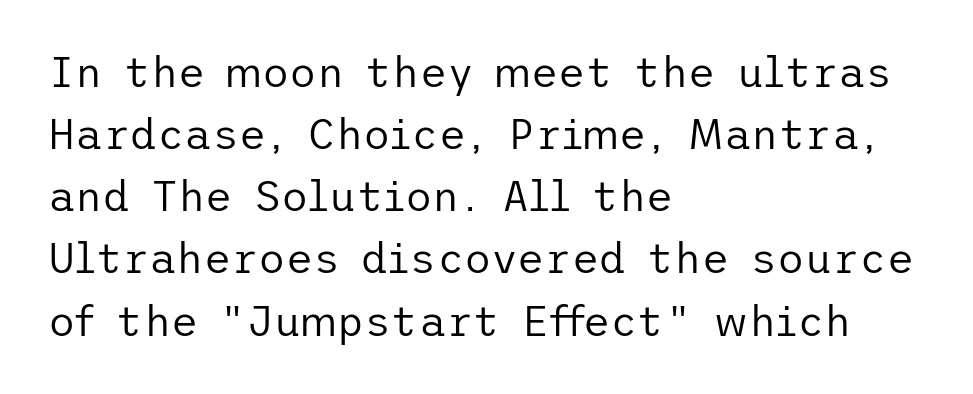
The image shows 42 px regular-weight sans-serif type, upright; set left-aligned, normal line spacing (1.48x), normal letter spacing, not underlined; low stroke contrast and a medium x-height.
